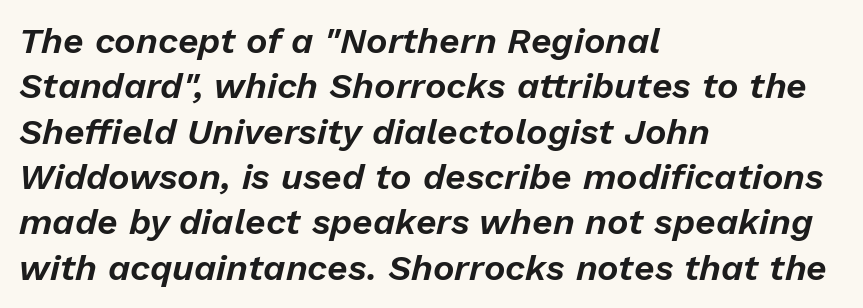
Q: Is the text italic (slanted)? A: Yes, it leans right by about 13 degrees.
Q: Is the text underlined? A: No.
Q: How is the paragraph aligned? A: Left-aligned.
Q: Is the spacing between letters normal or unusually wide? A: Normal.
Q: Is the spacing between lines tight, normal or loose? A: Normal.
Q: Width (condensed, normal, or wide)? A: Normal.
Q: Stroke contrast? A: Low.
Q: x-height? A: Medium.
Q: Monospaced? A: No.
